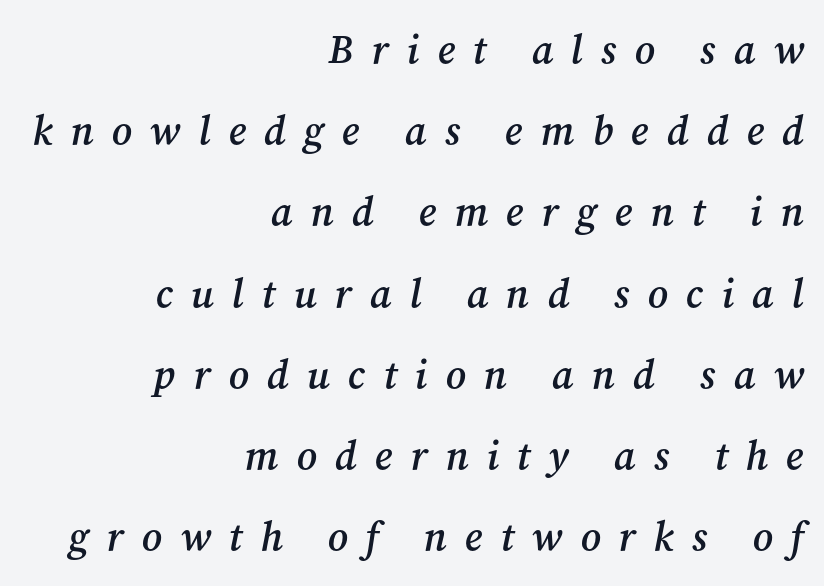
Q: Is the text bold? A: Semi-bold.
Q: Is the text italic (slanted)? A: Yes, it leans right by about 12 degrees.
Q: Is the typeface a serif or a sans-serif typeface? A: Serif.
Q: Is the text underlined? A: No.
Q: How is the paragraph aligned? A: Right-aligned.
Q: Is the spacing between letters normal or unusually wide? A: Unusually wide.
Q: Is the spacing between lines tight, normal or loose? A: Loose.
Q: Width (condensed, normal, or wide)? A: Normal.
Q: Stroke contrast? A: Medium.
Q: x-height? A: Medium.
Q: Monospaced? A: No.
